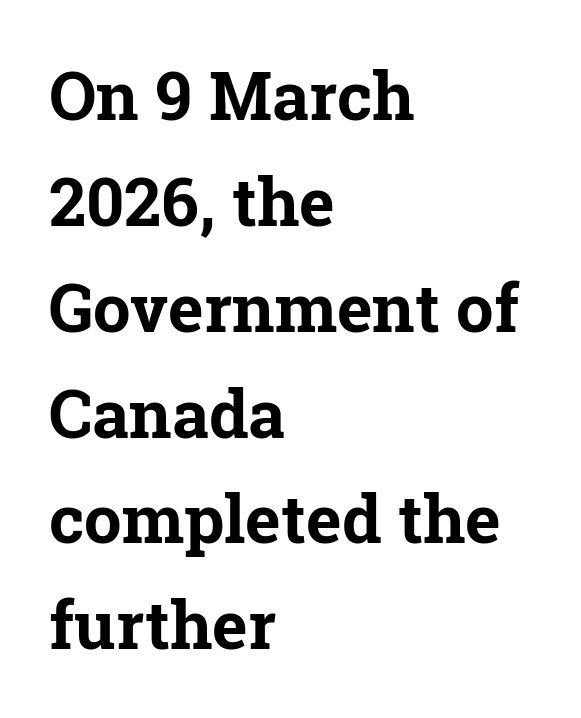
Horizontal bands of white between lines are of average thickness. The passage shown is emphatically bold. Classification — serif. Compared with typical body copy, the letter spacing here is the same. A clean baseline with only descenders dipping below it. You could not count columns in this text — the font is proportionally spaced.
